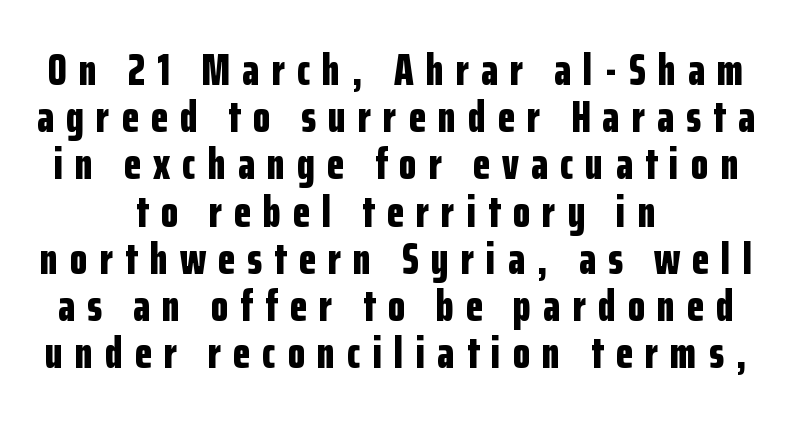
Is there any slant? The stems are plumb. The lines in this sample share a center point and differ in where they start and stop. Reading down the column, the eye jumps only a short way to each next line. Clear beneath every line of the passage.
